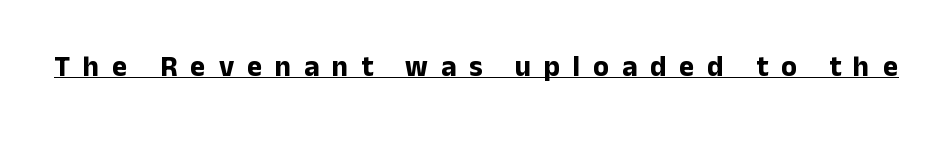
{"serif": "no", "italic": "no", "bold": "yes", "weight": "bold", "width": "normal", "stroke_contrast": "low", "x_height": "medium", "monospaced": "no", "underline": "yes", "letter_spacing": "wide", "letter_spacing_em": 0.44, "glyph_px": 29}
